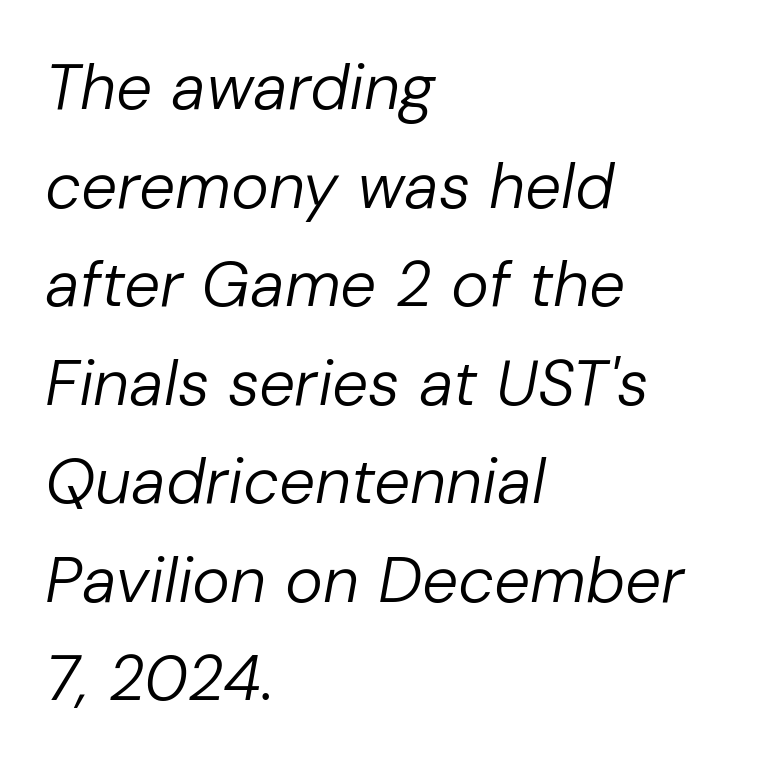
{"italic": "yes", "lean": "right", "slant_degrees": 10, "bold": "no", "weight": "regular", "width": "normal", "stroke_contrast": "low", "x_height": "medium", "monospaced": "no", "underline": "no", "align": "left", "line_spacing": "normal", "line_spacing_ratio": 1.54, "letter_spacing": "normal", "letter_spacing_em": 0.0, "glyph_px": 64}
